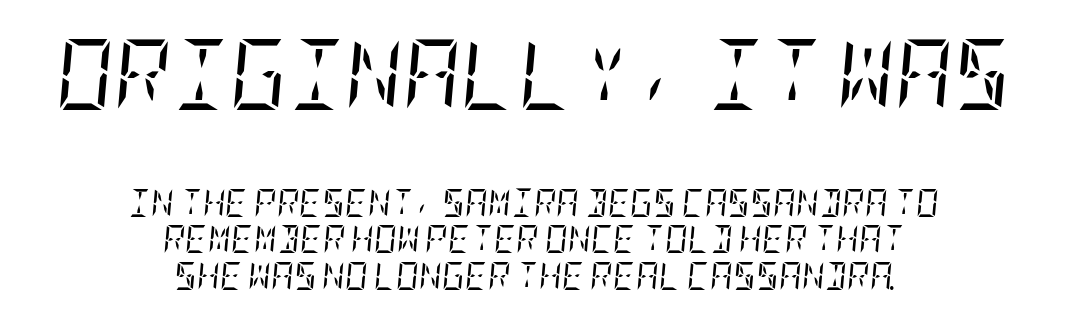
The image shows 71 px regular-weight, condensed serif type, italic (leaning right); set centered, normal line spacing (1.31x), normal letter spacing, not underlined; the first (top) block is 2.54x larger; low stroke contrast and a large x-height.
